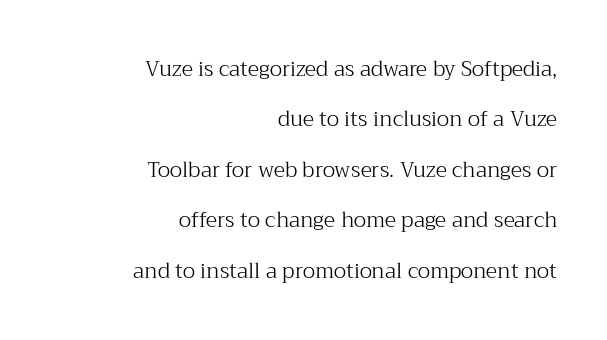
No chunkiness to these letters — they're not bold. Between one letter and the next there's only the usual sliver of space. The space directly below the letters is spotless. When letters stand straight like this, we call the style roman or upright. You could fit nearly another row in the gap between these rows.
